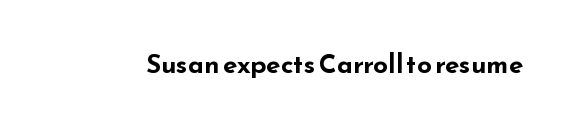
The image shows 26 px bold type, upright; set normal letter spacing, not underlined.
